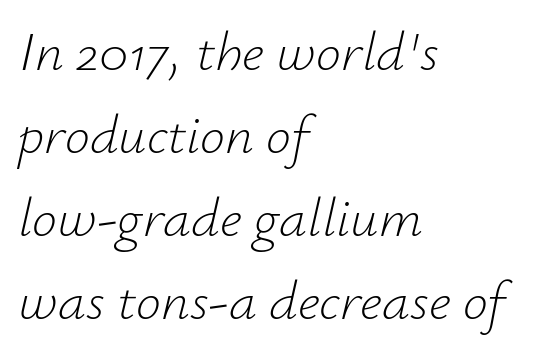
The image shows 56 px light type, italic (leaning right); set left-aligned, normal line spacing (1.48x), normal letter spacing, not underlined; low stroke contrast and a small x-height.
